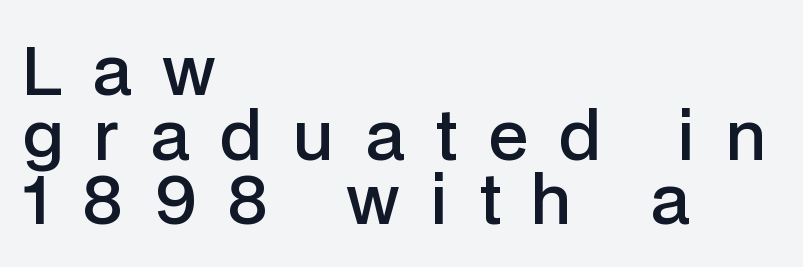
Q: Is the text bold? A: Semi-bold.
Q: Is the text italic (slanted)? A: No, it is upright.
Q: Is the typeface a serif or a sans-serif typeface? A: Sans-serif.
Q: Is the text underlined? A: No.
Q: How is the paragraph aligned? A: Left-aligned.
Q: Is the spacing between letters normal or unusually wide? A: Unusually wide.
Q: Is the spacing between lines tight, normal or loose? A: Tight.
Q: Width (condensed, normal, or wide)? A: Normal.
Q: Stroke contrast? A: Low.
Q: x-height? A: Medium.
Q: Monospaced? A: No.
